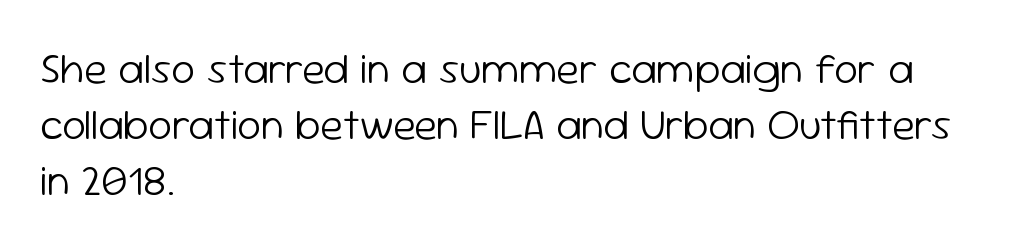
Typeset ragged right — the left edge is the straight one. Classification — sans serif. Weight: regular or lighter. No extra tracking has been applied to these lines.
